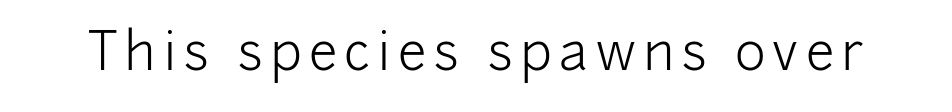
The image shows 52 px light sans-serif type, upright; set not underlined; low stroke contrast and a medium x-height.
